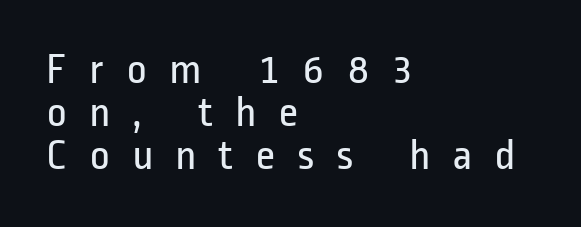
The image shows 44 px regular-weight, condensed sans-serif type, upright; set left-aligned, tight line spacing (0.98x), unusually wide letter spacing (+0.49 em), not underlined; low stroke contrast and a medium x-height.
